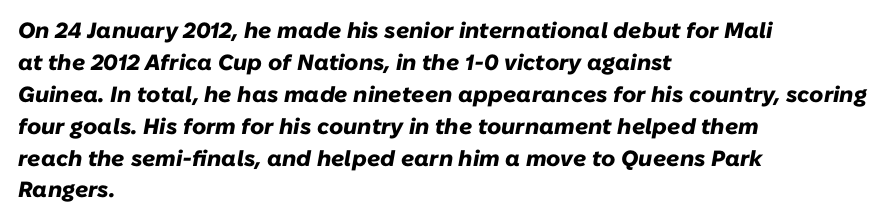
The image shows 22 px bold type, italic (leaning right); set left-aligned, normal line spacing (1.45x), normal letter spacing, not underlined.
